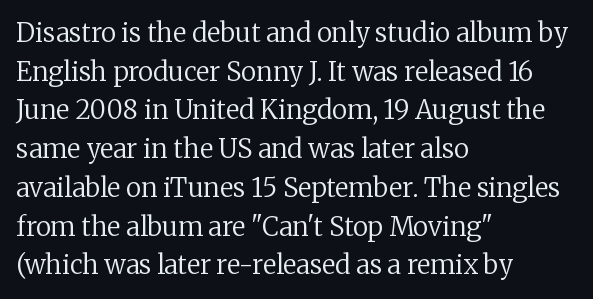
Posture: vertical. The weight tops out at a normal text grade. Words appear dense and cohesive because spacing is normal. If you drew a ruler down the left edge, every line would touch it. Line spacing here is normal. Underline: absent.
